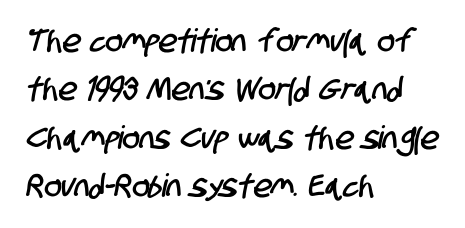
The image shows 32 px condensed sans-serif type; set left-aligned, normal line spacing (1.51x), normal letter spacing, not underlined; low stroke contrast and a large x-height.
